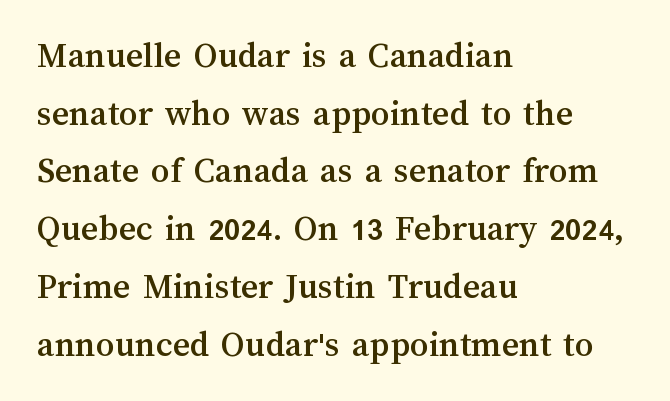
Q: Is the text italic (slanted)? A: No, it is upright.
Q: Is the text underlined? A: No.
Q: How is the paragraph aligned? A: Left-aligned.
Q: Is the spacing between letters normal or unusually wide? A: Normal.
Q: Is the spacing between lines tight, normal or loose? A: Normal.
Q: Width (condensed, normal, or wide)? A: Normal.
Q: Stroke contrast? A: Medium.
Q: x-height? A: Medium.
Q: Monospaced? A: No.
